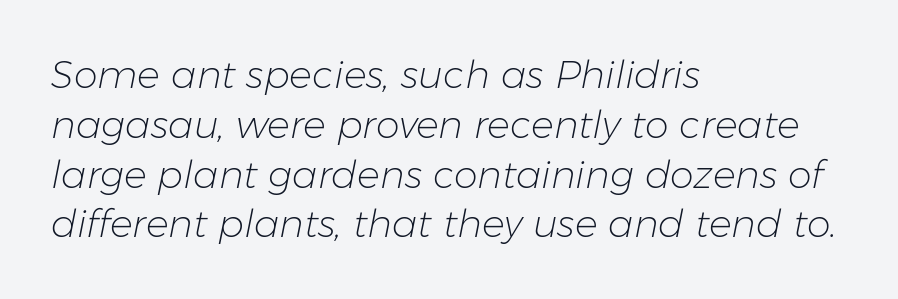
Q: Is the text bold? A: No.
Q: Is the text italic (slanted)? A: Yes, it leans right by about 11 degrees.
Q: Is the text underlined? A: No.
Q: How is the paragraph aligned? A: Left-aligned.
Q: Is the spacing between letters normal or unusually wide? A: Normal.
Q: Is the spacing between lines tight, normal or loose? A: Normal.
Q: Width (condensed, normal, or wide)? A: Normal.
Q: Stroke contrast? A: Low.
Q: x-height? A: Medium.
Q: Monospaced? A: No.
